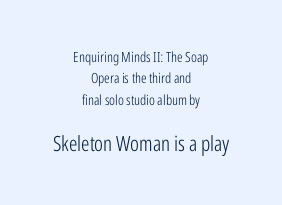
Q: Is the text bold? A: No.
Q: Is the text italic (slanted)? A: No, it is upright.
Q: Is the text underlined? A: No.
Q: How is the paragraph aligned? A: Centered.
Q: Is the spacing between letters normal or unusually wide? A: Normal.
Q: Is the spacing between lines tight, normal or loose? A: Normal.
Q: Which block of text is set in a larger size, the first (top) or the second (bottom)? A: The second (bottom) one.
